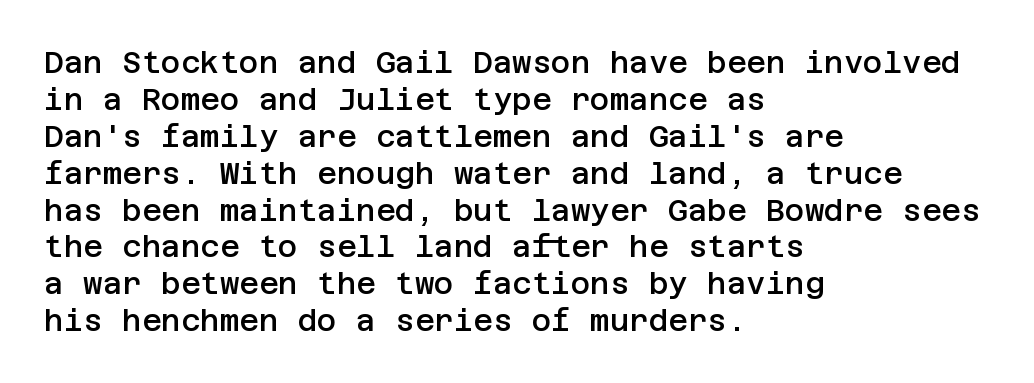
The image shows 30 px semibold sans-serif type, upright; set left-aligned, line spacing 1.23x, normal letter spacing, not underlined; low stroke contrast and a large x-height.
